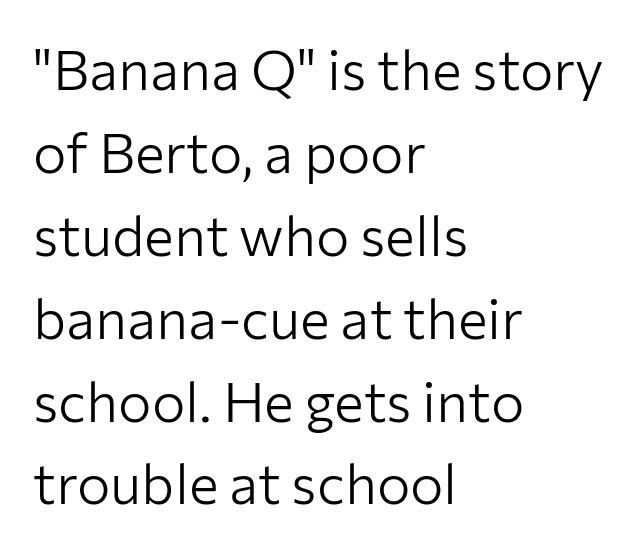
Q: Is the text bold? A: No.
Q: Is the text italic (slanted)? A: No, it is upright.
Q: Is the typeface a serif or a sans-serif typeface? A: Sans-serif.
Q: Is the text underlined? A: No.
Q: How is the paragraph aligned? A: Left-aligned.
Q: Is the spacing between letters normal or unusually wide? A: Normal.
Q: Is the spacing between lines tight, normal or loose? A: Normal.
Q: Width (condensed, normal, or wide)? A: Normal.
Q: Stroke contrast? A: Low.
Q: x-height? A: Medium.
Q: Monospaced? A: No.
